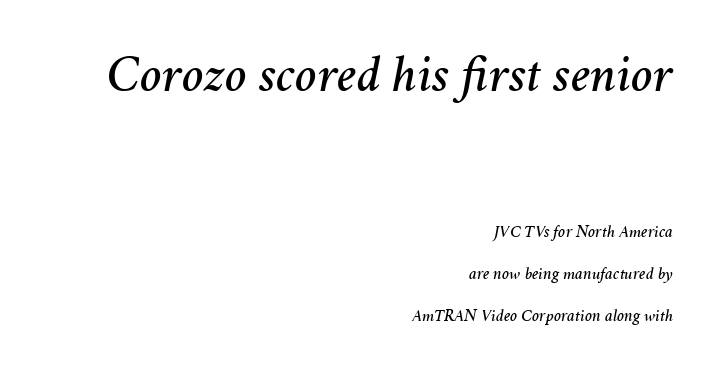
Q: Is the text italic (slanted)? A: Yes, it leans right by about 11 degrees.
Q: Is the text underlined? A: No.
Q: How is the paragraph aligned? A: Right-aligned.
Q: Is the spacing between letters normal or unusually wide? A: Normal.
Q: Is the spacing between lines tight, normal or loose? A: Loose.
Q: Which block of text is set in a larger size, the first (top) or the second (bottom)? A: The first (top) one.
Q: Width (condensed, normal, or wide)? A: Normal.
Q: Stroke contrast? A: Medium.
Q: x-height? A: Medium.
Q: Monospaced? A: No.
